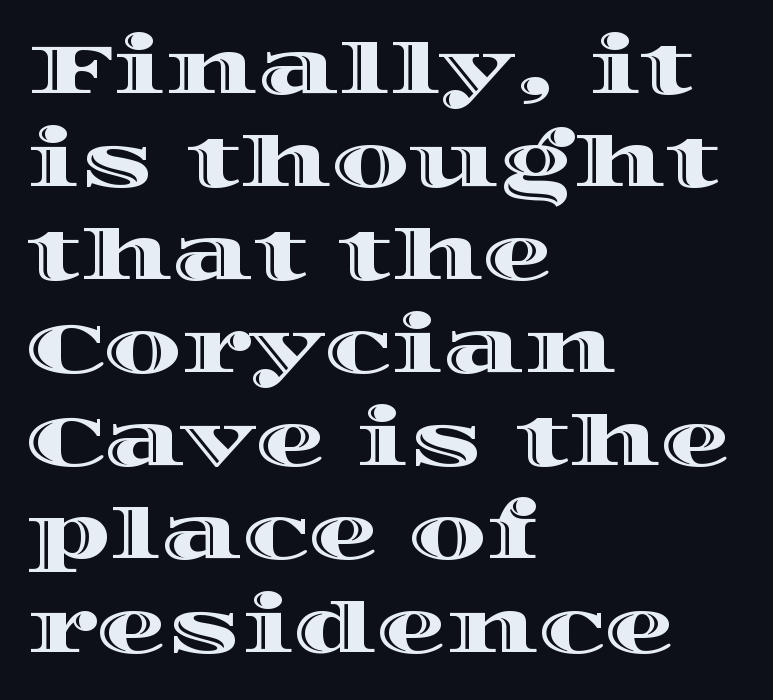
Every row of glyphs begins at an identical x-position on the left. This is the regular roman posture of the typeface. Glance below the letters and you will spot only blank space. Do the characters align in a grid? No, the font is proportional.
